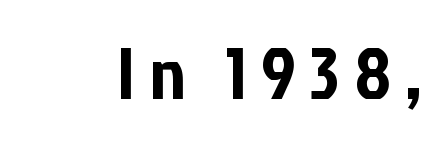
Q: Is the text italic (slanted)? A: No, it is upright.
Q: Is the typeface a serif or a sans-serif typeface? A: Sans-serif.
Q: Is the text underlined? A: No.
Q: Is the spacing between letters normal or unusually wide? A: Unusually wide.
Q: Width (condensed, normal, or wide)? A: Condensed.
Q: Stroke contrast? A: Low.
Q: x-height? A: Medium.
Q: Monospaced? A: No.
